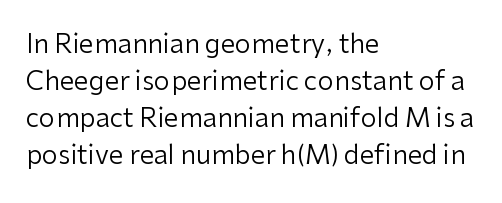
The image shows 26 px text type, upright; set left-aligned, normal line spacing (1.42x), normal letter spacing, not underlined.
